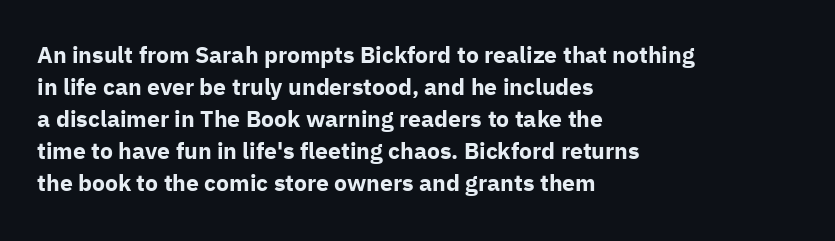
The image shows 23 px bold type, upright; set left-aligned, normal line spacing (1.39x), normal letter spacing, not underlined.
